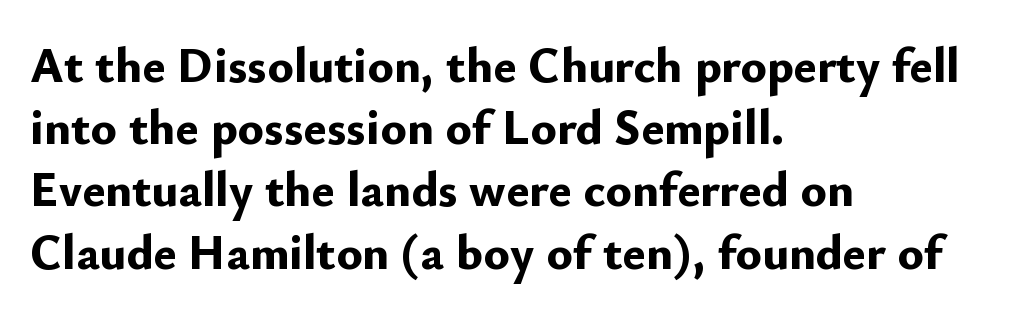
Here the designer chose a conventional face with non-uniform glyph widths. Letterform terminals end flat and unadorned throughout the passage. The words here are not underlined. Summary of weight: heavy, a full bold.
